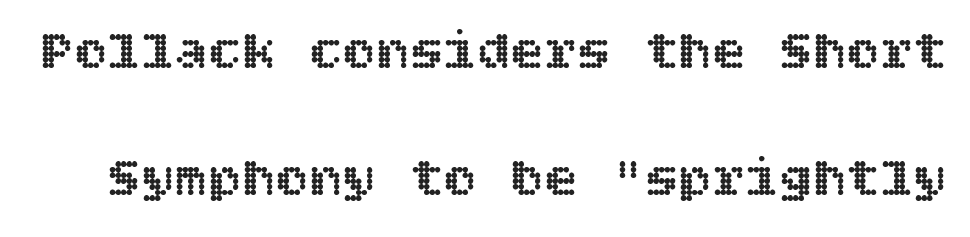
{"italic": "no", "width": "normal", "x_height": "large", "underline": "no", "line_spacing": "loose", "line_spacing_ratio": 2.27, "letter_spacing": "normal", "letter_spacing_em": 0.0, "glyph_px": 56}
